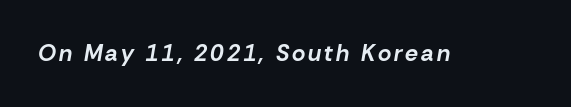
{"italic": "yes", "lean": "right", "slant_degrees": 10, "bold": "yes", "underline": "no", "glyph_px": 23}
